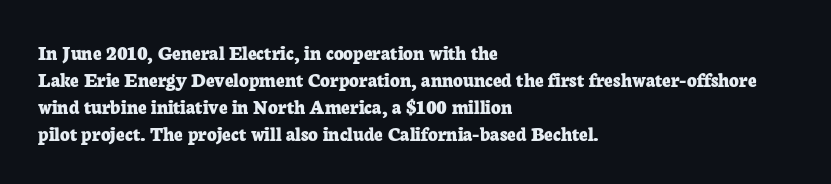
{"italic": "no", "bold": "yes", "underline": "no", "align": "left", "line_spacing": "normal", "line_spacing_ratio": 1.28, "letter_spacing": "normal", "letter_spacing_em": 0.0, "glyph_px": 21}
